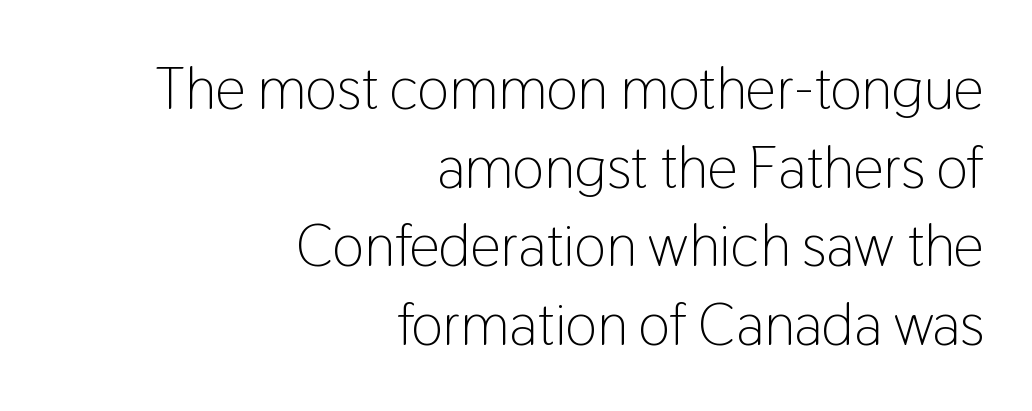
{"serif": "no", "italic": "no", "bold": "no", "weight": "light", "width": "condensed", "stroke_contrast": "low", "x_height": "medium", "monospaced": "no", "underline": "no", "align": "right", "line_spacing": "normal", "line_spacing_ratio": 1.31, "letter_spacing": "normal", "letter_spacing_em": 0.0, "glyph_px": 60}
